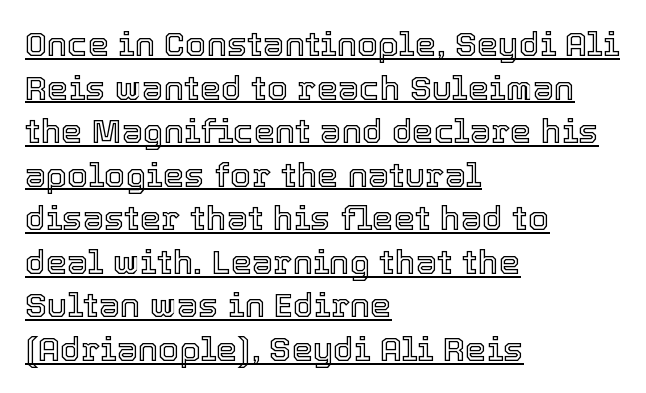
Proportional: the letters do not fall into vertical columns. The rendering uses the underline text-decoration. Each new line begins a customary step beneath the previous one. Line starts are locked; line ends wander.
